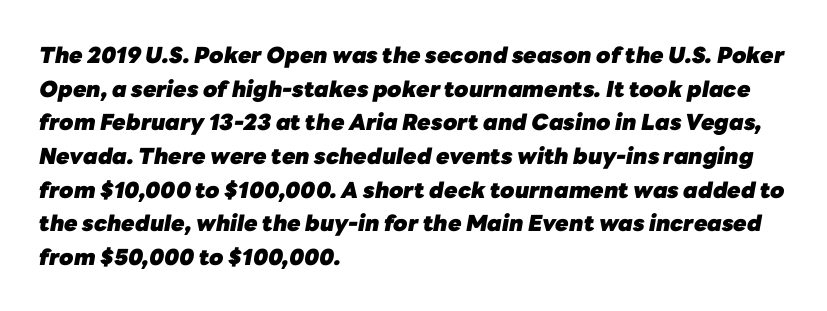
{"italic": "yes", "lean": "right", "slant_degrees": 10, "bold": "yes", "underline": "no", "align": "left", "line_spacing": "normal", "line_spacing_ratio": 1.53, "letter_spacing": "normal", "letter_spacing_em": 0.0, "glyph_px": 22}
